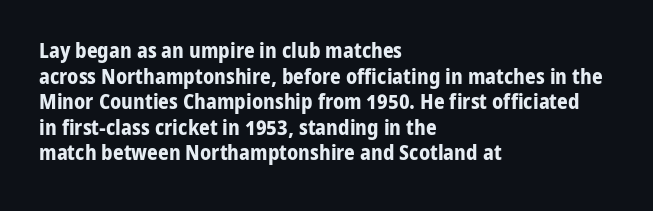
Q: Is the text bold? A: Yes.
Q: Is the text italic (slanted)? A: No, it is upright.
Q: Is the text underlined? A: No.
Q: How is the paragraph aligned? A: Left-aligned.
Q: Is the spacing between letters normal or unusually wide? A: Normal.
